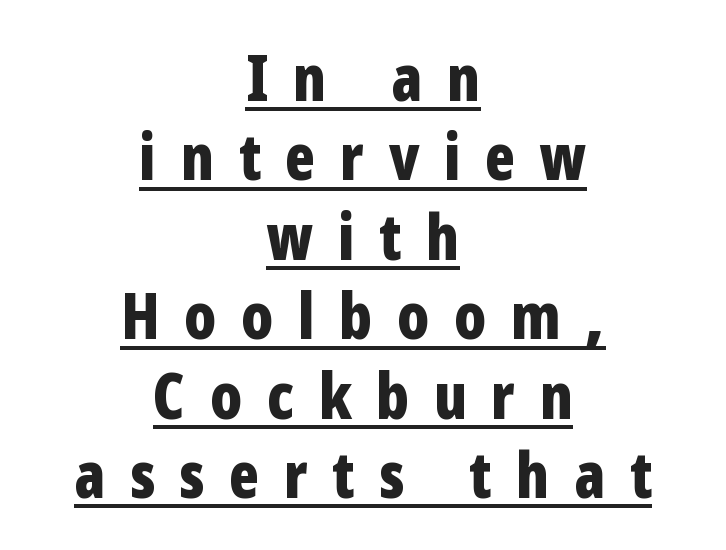
Q: Is the text bold? A: Yes.
Q: Is the text italic (slanted)? A: No, it is upright.
Q: Is the typeface a serif or a sans-serif typeface? A: Sans-serif.
Q: Is the text underlined? A: Yes.
Q: How is the paragraph aligned? A: Centered.
Q: Is the spacing between letters normal or unusually wide? A: Unusually wide.
Q: Is the spacing between lines tight, normal or loose? A: Normal.
Q: Width (condensed, normal, or wide)? A: Condensed.
Q: Stroke contrast? A: Low.
Q: x-height? A: Medium.
Q: Monospaced? A: No.
